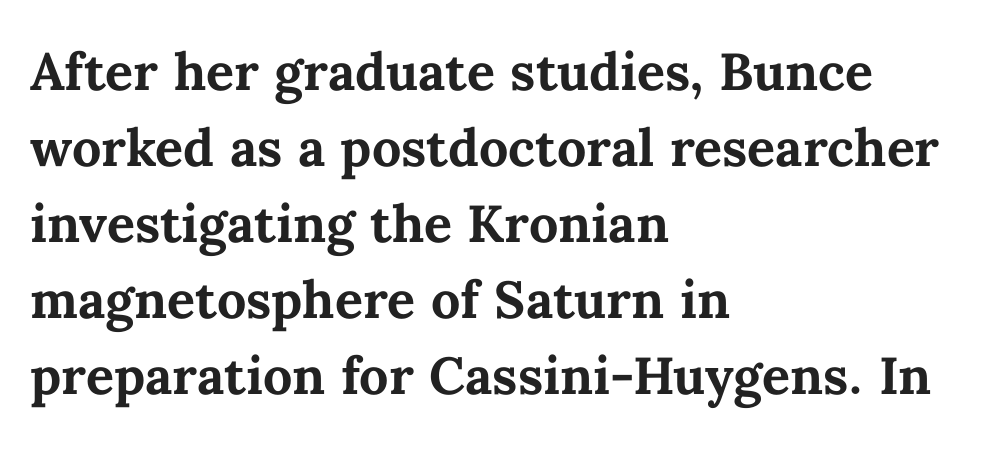
Q: Is the text bold? A: Yes.
Q: Is the text italic (slanted)? A: No, it is upright.
Q: Is the text underlined? A: No.
Q: How is the paragraph aligned? A: Left-aligned.
Q: Is the spacing between letters normal or unusually wide? A: Normal.
Q: Is the spacing between lines tight, normal or loose? A: Normal.
Q: Width (condensed, normal, or wide)? A: Normal.
Q: Stroke contrast? A: Medium.
Q: x-height? A: Medium.
Q: Monospaced? A: No.
